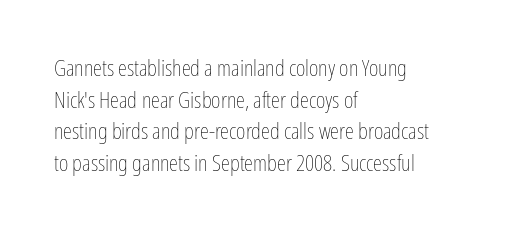
The image shows 23 px text type, upright; set left-aligned, normal line spacing (1.37x), normal letter spacing, not underlined.
